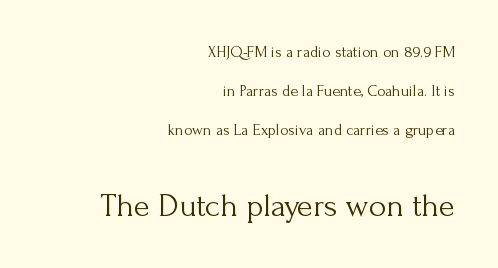
The image shows 33 px light serif type, upright; set right-aligned, loose line spacing (2.45x), normal letter spacing, not underlined; the second (bottom) block is 2.06x larger; medium stroke contrast and a small x-height.
